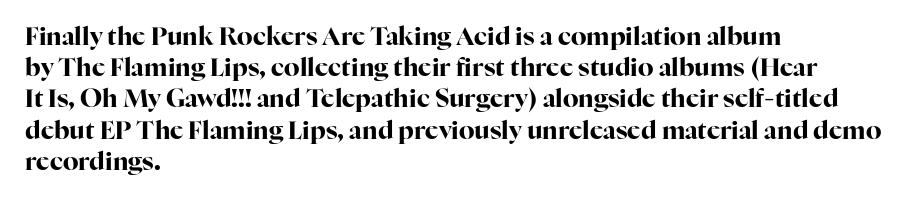
Q: Is the text bold? A: Yes.
Q: Is the text italic (slanted)? A: No, it is upright.
Q: Is the text underlined? A: No.
Q: How is the paragraph aligned? A: Left-aligned.
Q: Is the spacing between letters normal or unusually wide? A: Normal.
Q: Is the spacing between lines tight, normal or loose? A: Normal.
